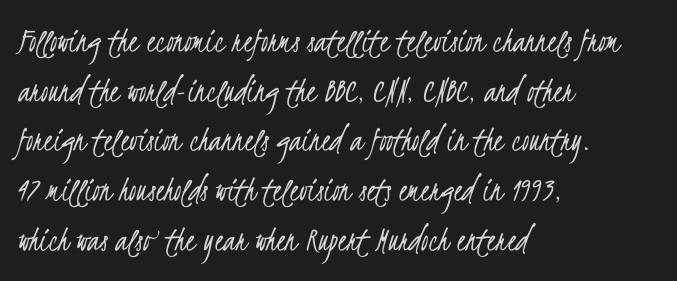
The image shows 36 px light, condensed sans-serif type; set left-aligned, normal line spacing (1.38x), normal letter spacing, not underlined; low stroke contrast and a small x-height.
